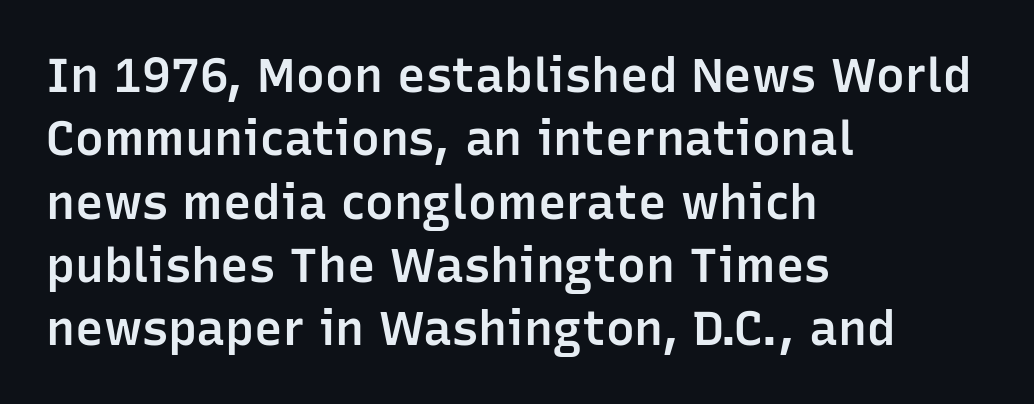
{"serif": "no", "italic": "no", "bold": "semi", "weight": "semibold", "width": "normal", "stroke_contrast": "low", "x_height": "medium", "monospaced": "no", "underline": "no", "align": "left", "line_spacing": "normal", "line_spacing_ratio": 1.32, "letter_spacing": "normal", "letter_spacing_em": 0.0, "glyph_px": 48}
